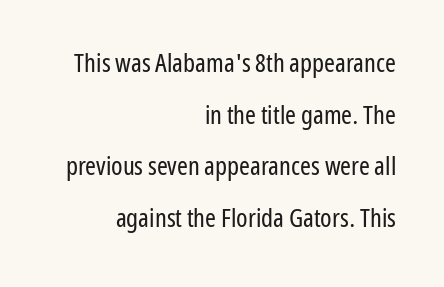
The image shows 26 px text type, upright; set right-aligned, loose line spacing (1.99x), normal letter spacing, not underlined.
